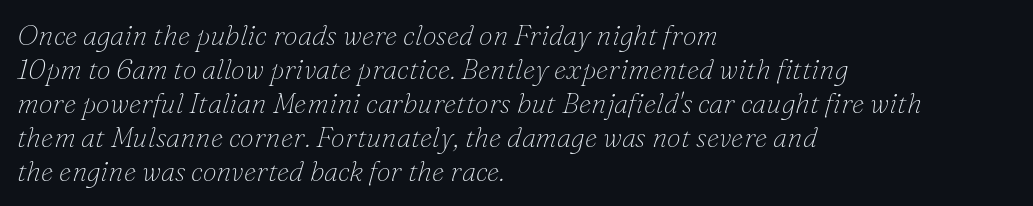
Letter spacing: default. Think of a printed novel: that variable character pitch is what you see here. Descender tails drop into unmarked territory. Unbolded letterforms with no extra heft. What kind of face is this? One with serifs.
